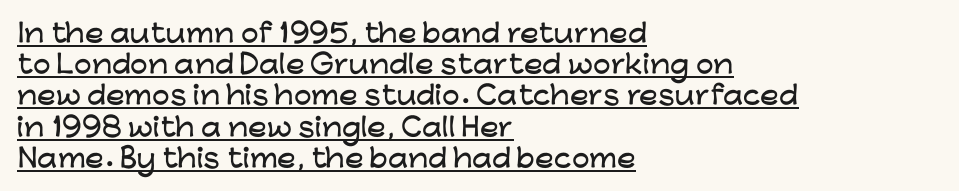
The image shows 25 px text type, upright; set left-aligned, normal line spacing (1.25x), normal letter spacing, underlined.
